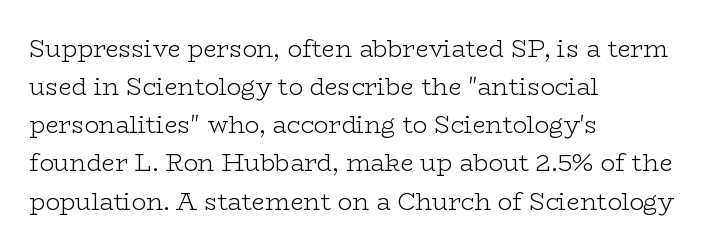
Is there much room between lines? A standard amount, neither cramped nor airy. A roman cut, with each character standing at attention. How are the letters spaced? Ordinarily, with no added tracking. This rendering features lettering with no underline. The paragraph shown leans on its left margin. The weight tops out at a normal text grade.
